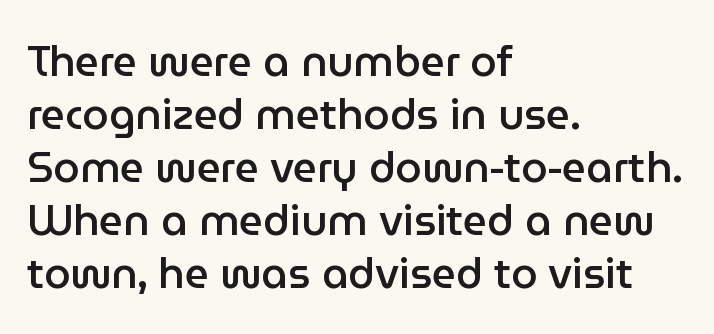
The image shows 42 px semibold sans-serif type, upright; set left-aligned, normal line spacing (1.26x), normal letter spacing, not underlined; low stroke contrast and a medium x-height.
